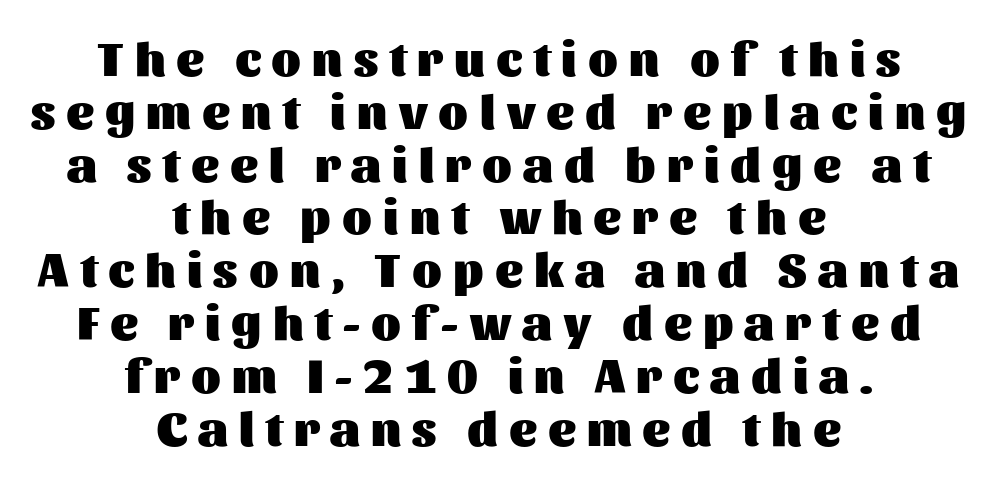
The image shows 48 px heavy sans-serif type, upright; set centered, tight line spacing (1.1x), unusually wide letter spacing (+0.23 em), not underlined; medium stroke contrast and a medium x-height.
